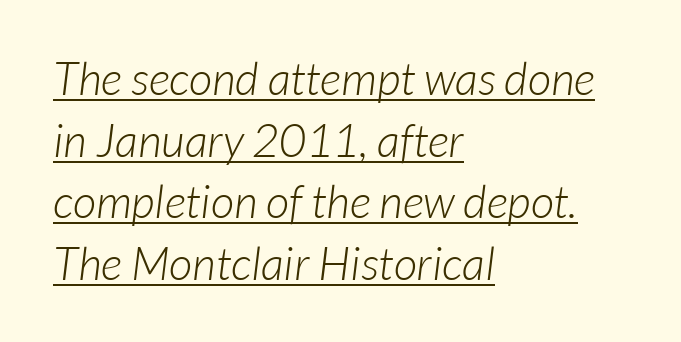
The image shows 46 px light sans-serif type; set left-aligned, normal line spacing (1.34x), normal letter spacing, underlined; low stroke contrast and a medium x-height.
